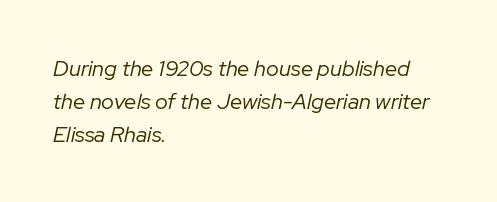
{"italic": "yes", "lean": "right", "slant_degrees": 12, "bold": "no", "underline": "no", "align": "left", "line_spacing": "normal", "line_spacing_ratio": 1.49, "letter_spacing": "normal", "letter_spacing_em": 0.0, "glyph_px": 22}
